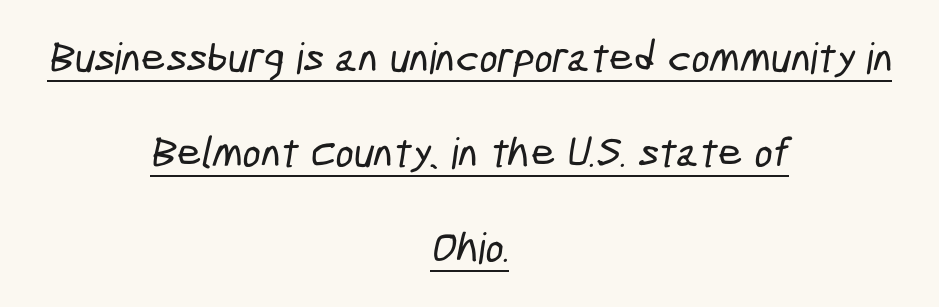
The image shows 43 px condensed sans-serif type; set centered, loose line spacing (2.21x), normal letter spacing, underlined; low stroke contrast and a medium x-height.
